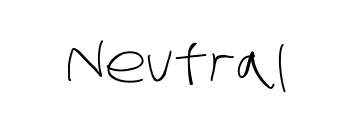
{"serif": "no", "bold": "no", "weight": "light", "width": "normal", "stroke_contrast": "low", "x_height": "large", "monospaced": "no", "underline": "no", "letter_spacing": "normal", "letter_spacing_em": 0.0, "glyph_px": 53}
